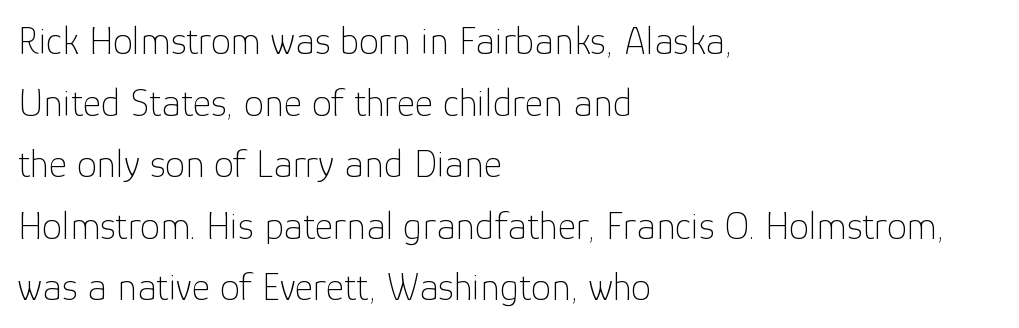
{"serif": "no", "italic": "no", "bold": "no", "weight": "thin", "width": "normal", "stroke_contrast": "low", "x_height": "medium", "monospaced": "no", "underline": "no", "align": "left", "line_spacing": "normal", "line_spacing_ratio": 1.54, "letter_spacing": "normal", "letter_spacing_em": 0.0, "glyph_px": 40}
